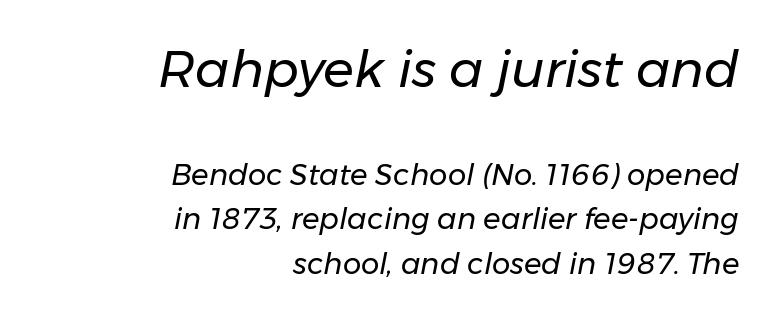
Unbolded letterforms with no extra heft. This layout puts the oversized block above and the modest block below. The line texture is even and compact thanks to regular tracking. Line endings align vertically; line beginnings do not.
